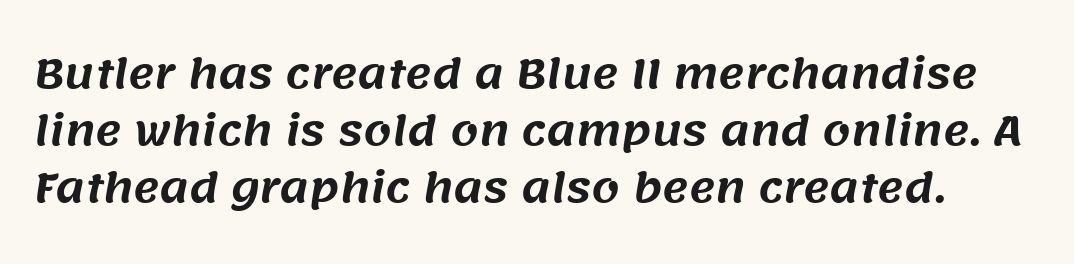
The strip under each line holds only bare page. You could not count columns in this text — the font is proportionally spaced. The face used here is rendered with its standard letterfit. The lines sit at an ordinary, default distance from one another. Are there feet on the stems? There aren't — it's a sans.
